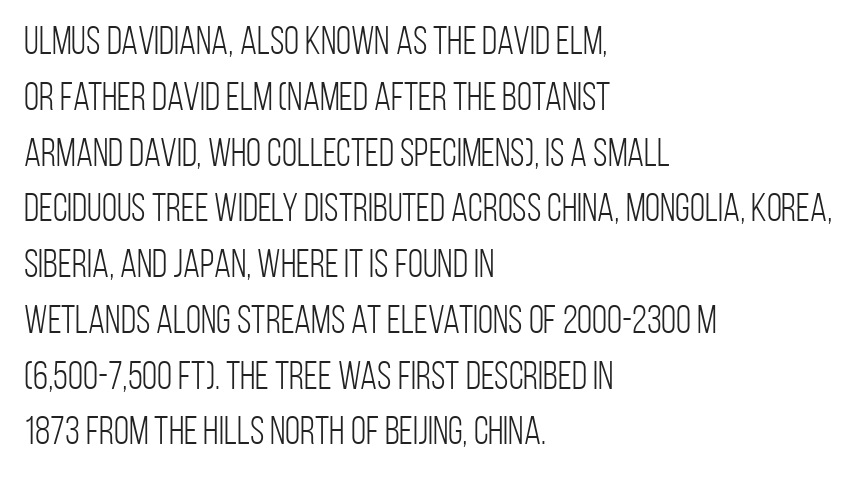
The image shows 39 px light, condensed sans-serif type, upright; set left-aligned, normal line spacing (1.43x), normal letter spacing, not underlined; low stroke contrast and a large x-height.
